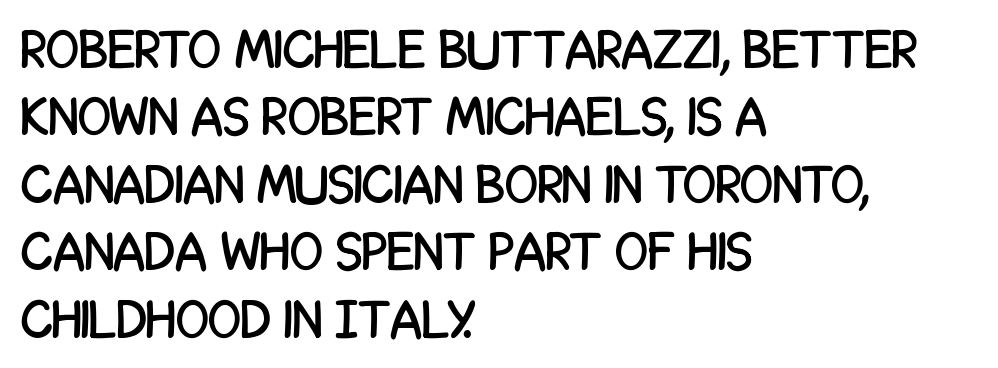
The rendering anchors every line to the left-hand side. The string is rendered with underlining switched off. Italic: no, the glyphs are upright roman. The rendering uses natural spacing where letterforms have individual widths.
